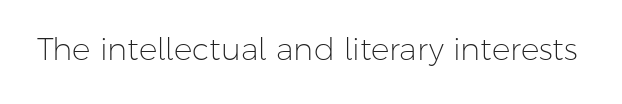
Q: Is the text bold? A: No.
Q: Is the text italic (slanted)? A: No, it is upright.
Q: Is the typeface a serif or a sans-serif typeface? A: Sans-serif.
Q: Is the text underlined? A: No.
Q: Is the spacing between letters normal or unusually wide? A: Normal.
Q: Width (condensed, normal, or wide)? A: Normal.
Q: Stroke contrast? A: Low.
Q: x-height? A: Medium.
Q: Monospaced? A: No.
